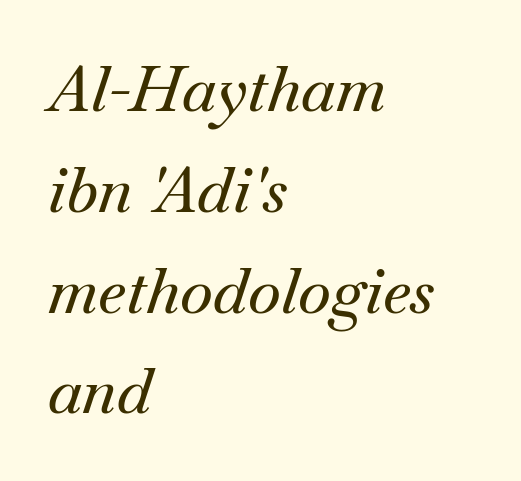
{"serif": "yes", "italic": "yes", "lean": "right", "slant_degrees": 18, "width": "normal", "stroke_contrast": "medium", "x_height": "small", "monospaced": "no", "underline": "no", "align": "left", "line_spacing": "normal", "line_spacing_ratio": 1.6, "letter_spacing": "normal", "letter_spacing_em": 0.0, "glyph_px": 63}
